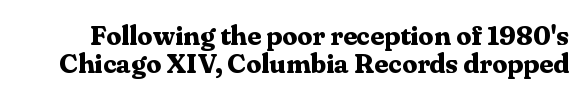
The image shows 27 px bold type, upright; set tight line spacing (1.02x), normal letter spacing, not underlined.
